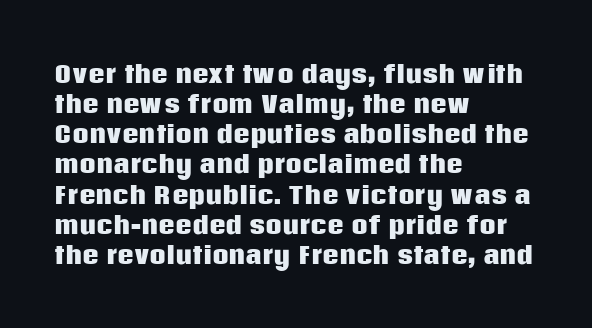
The image shows 23 px bold type, upright; set left-aligned, normal line spacing (1.31x), normal letter spacing, not underlined.
